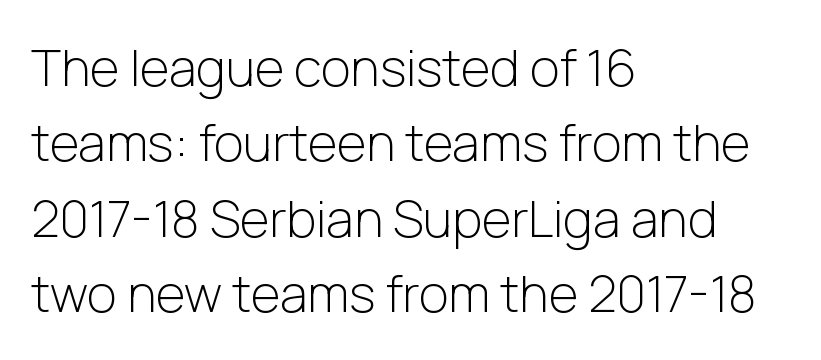
{"serif": "no", "italic": "no", "bold": "no", "weight": "light", "width": "normal", "stroke_contrast": "low", "x_height": "medium", "monospaced": "no", "underline": "no", "align": "left", "line_spacing": "normal", "line_spacing_ratio": 1.48, "letter_spacing": "normal", "letter_spacing_em": 0.0, "glyph_px": 51}
